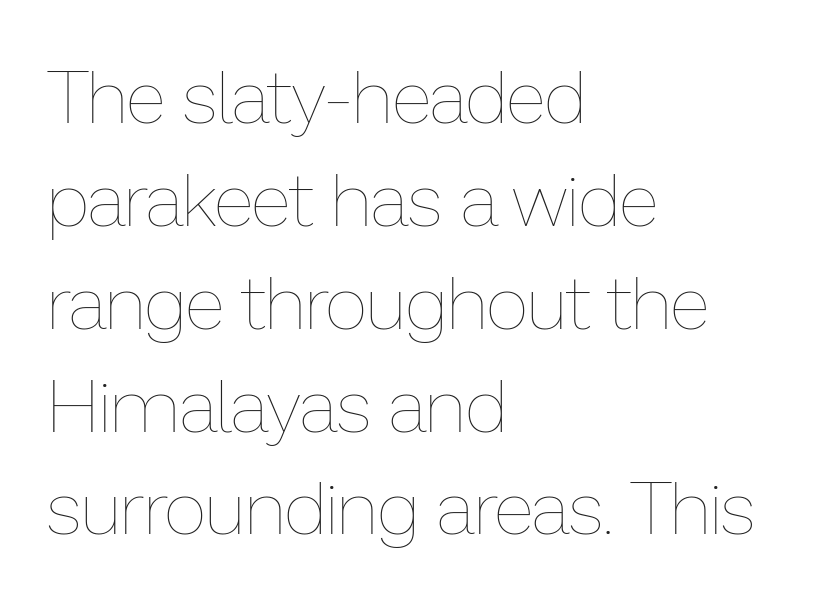
Varying glyph widths throughout — classic text-font behaviour. Caption: face not bold, strokes unweighted. This block has exactly the height ordinary leading produces. One-word summary of the alignment: left. The strip under each line holds only bare page.
